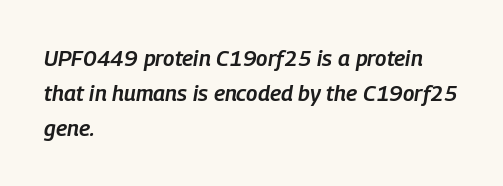
The image shows 22 px text type, italic (leaning right); set left-aligned, normal line spacing (1.6x), normal letter spacing, not underlined.
